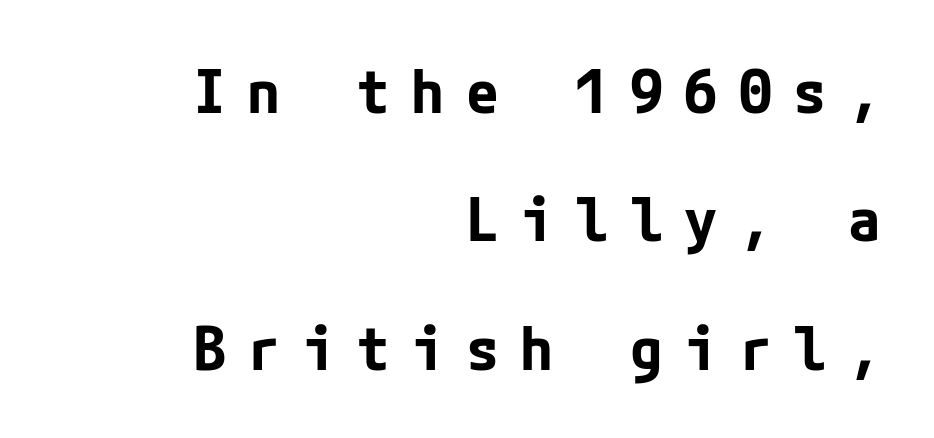
{"serif": "no", "italic": "no", "bold": "yes", "weight": "bold", "width": "normal", "stroke_contrast": "low", "x_height": "medium", "underline": "no", "align": "right", "line_spacing": "loose", "line_spacing_ratio": 2.14, "letter_spacing": "wide", "letter_spacing_em": 0.36, "glyph_px": 60}
